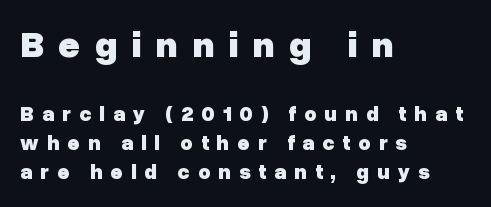
Which chunk is bigger? The first one — the top block dwarfs the bottom. The tracking jumps out immediately: characters are airy and widely separated. The rendering uses a moderate line-height, typical for paragraphs. Clear beneath every line of the passage.
